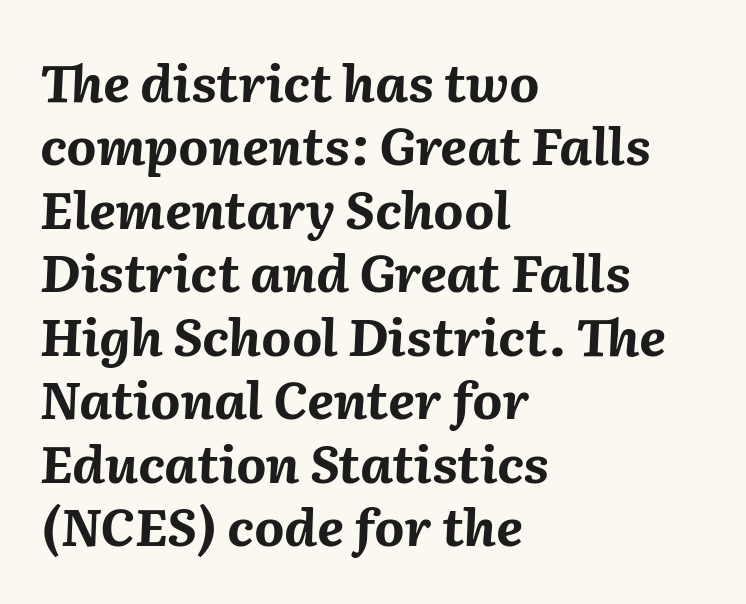
The image shows 52 px bold type, italic (leaning right); set left-aligned, line spacing 1.22x, normal letter spacing, not underlined; medium stroke contrast and a medium x-height.
